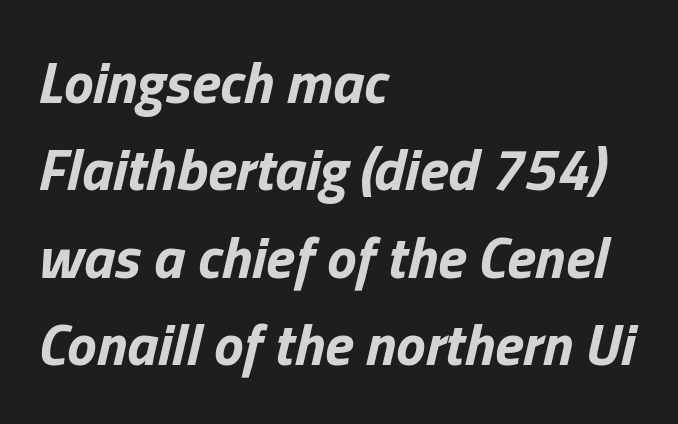
The image shows 59 px bold type, italic (leaning right); set left-aligned, normal line spacing (1.48x), normal letter spacing, not underlined; low stroke contrast and a medium x-height.
